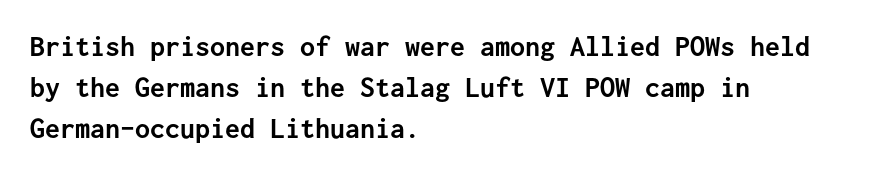
The image shows 30 px semibold sans-serif type, upright, monospaced; set left-aligned, normal line spacing (1.37x), normal letter spacing, not underlined; low stroke contrast and a medium x-height.
